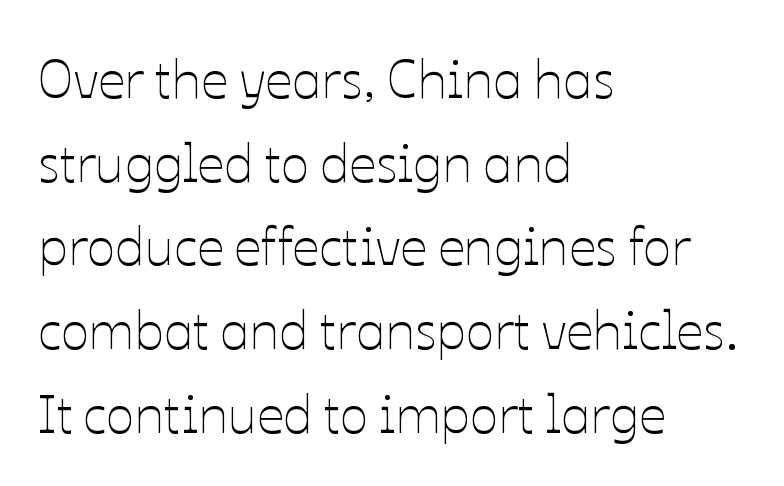
Beneath every word, the page is bare. Proportional: the letters do not fall into vertical columns. Style check: upright. Students, note that the glyphs here touch the page at normal intervals.
